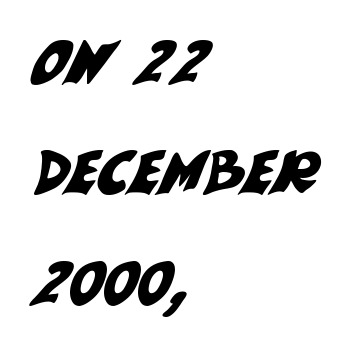
{"serif": "no", "width": "normal", "stroke_contrast": "medium", "x_height": "large", "monospaced": "no", "underline": "no", "align": "left", "line_spacing_ratio": 1.84, "letter_spacing": "normal", "letter_spacing_em": 0.0, "glyph_px": 60}
